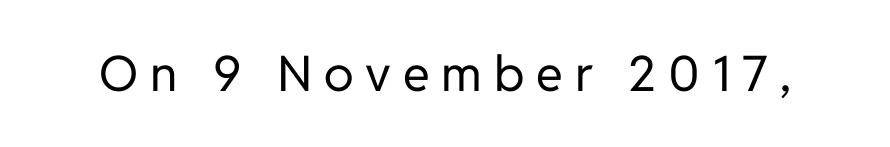
Note the varied advance widths — an 'i' is clearly narrower than an 'm'. Letterform terminals end flat and unadorned throughout the passage. The face used here is rendered with a markedly widened letterfit. Style check: upright.
